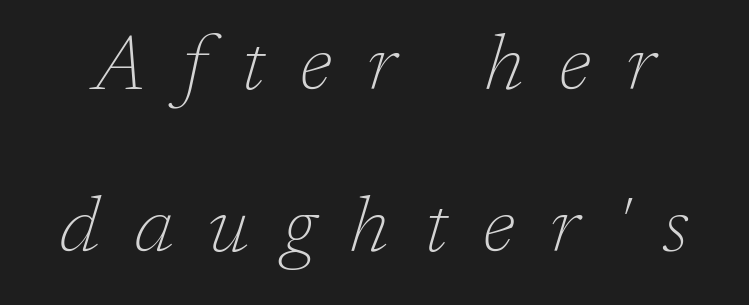
What kind of face is this? One with serifs. You could not count columns in this text — the font is proportionally spaced. Stroke thickness stays within the range of a standard reading face or lighter. Leading: increased.
